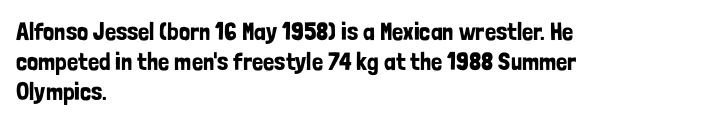
{"italic": "no", "underline": "no", "align": "left", "line_spacing_ratio": 1.21, "letter_spacing": "normal", "letter_spacing_em": 0.0, "glyph_px": 25}
